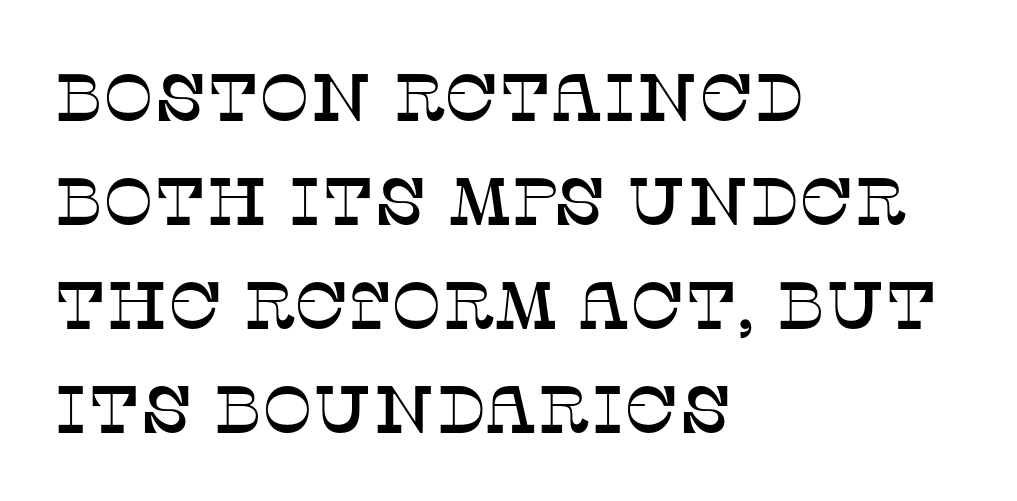
The image shows 67 px serif type, upright; set left-aligned, normal line spacing (1.55x), normal letter spacing, not underlined; low stroke contrast and a large x-height.
